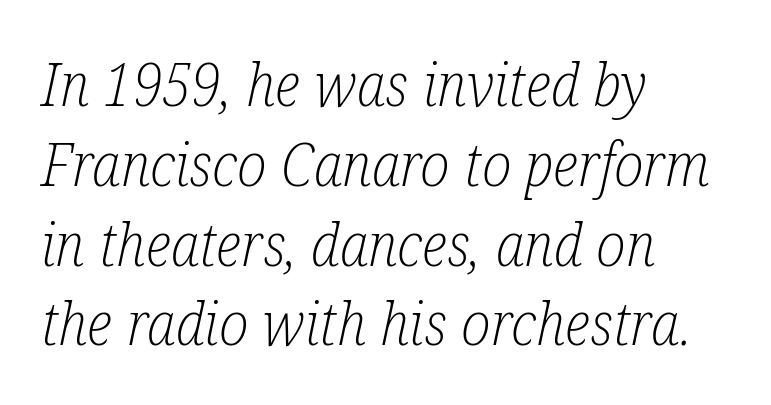
{"serif": "yes", "italic": "yes", "lean": "right", "slant_degrees": 12, "bold": "no", "weight": "light", "width": "condensed", "stroke_contrast": "low", "x_height": "medium", "monospaced": "no", "underline": "no", "align": "left", "line_spacing": "normal", "line_spacing_ratio": 1.33, "letter_spacing": "normal", "letter_spacing_em": 0.0, "glyph_px": 60}
